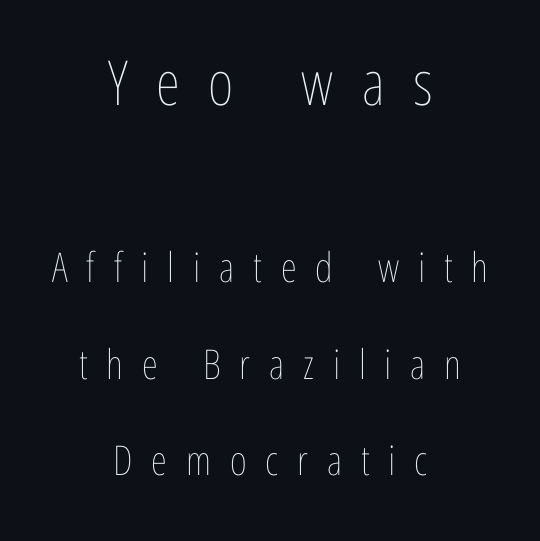
Quick note: not italic, upright. Is this a fixed-width face? No — the glyphs have proportional, varying widths. The designer gave the opening block more size than the closing block. Students, observe: this is what heavily led, spacious text looks like.
